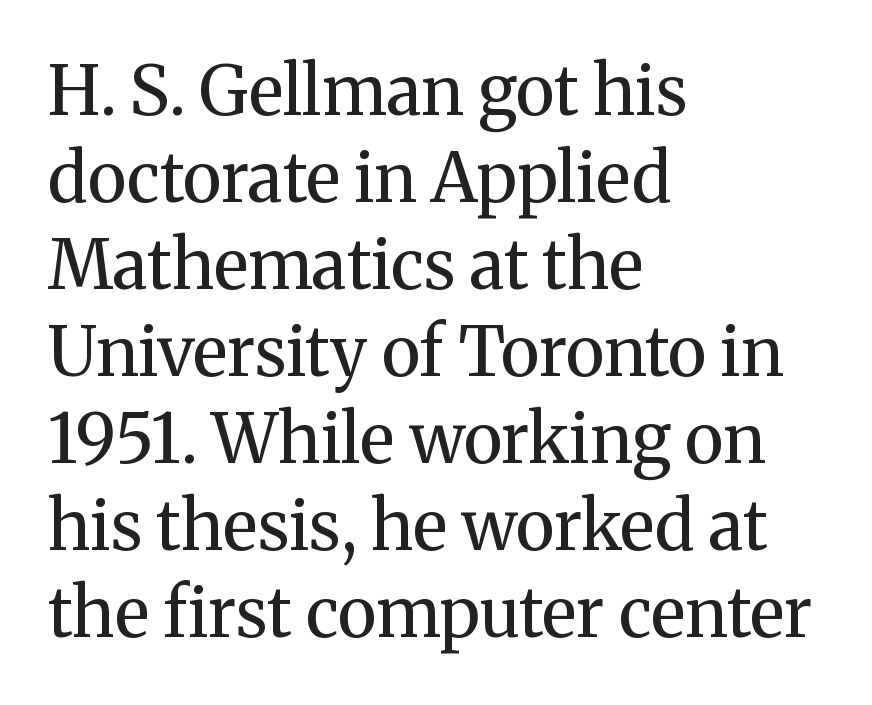
{"serif": "yes", "italic": "no", "bold": "no", "weight": "regular", "width": "normal", "stroke_contrast": "medium", "x_height": "medium", "monospaced": "no", "underline": "no", "align": "left", "line_spacing": "normal", "line_spacing_ratio": 1.28, "letter_spacing": "normal", "letter_spacing_em": 0.0, "glyph_px": 68}
